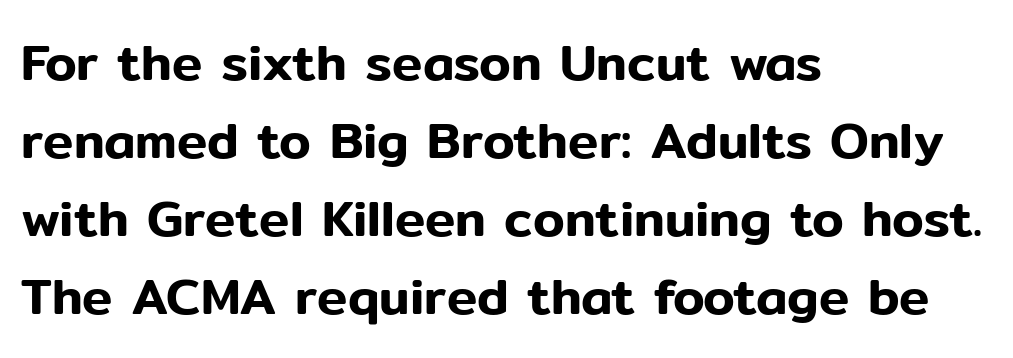
Q: Is the text italic (slanted)? A: No, it is upright.
Q: Is the typeface a serif or a sans-serif typeface? A: Sans-serif.
Q: Is the text underlined? A: No.
Q: How is the paragraph aligned? A: Left-aligned.
Q: Is the spacing between letters normal or unusually wide? A: Normal.
Q: Is the spacing between lines tight, normal or loose? A: Normal.
Q: Width (condensed, normal, or wide)? A: Normal.
Q: Stroke contrast? A: Low.
Q: x-height? A: Medium.
Q: Monospaced? A: No.
